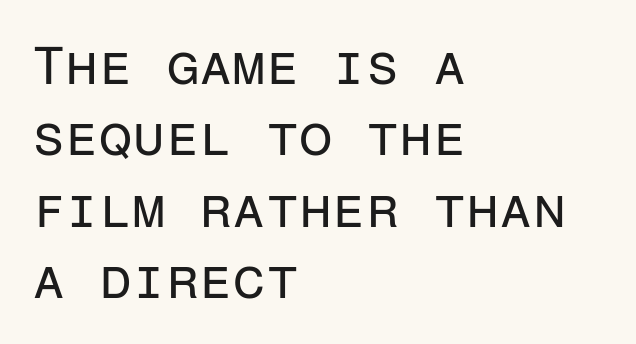
Q: Is the text bold? A: No.
Q: Is the text italic (slanted)? A: No, it is upright.
Q: Is the typeface a serif or a sans-serif typeface? A: Sans-serif.
Q: Is the text underlined? A: No.
Q: How is the paragraph aligned? A: Left-aligned.
Q: Is the spacing between letters normal or unusually wide? A: Normal.
Q: Is the spacing between lines tight, normal or loose? A: Normal.
Q: Width (condensed, normal, or wide)? A: Normal.
Q: Stroke contrast? A: Low.
Q: x-height? A: Medium.
Q: Monospaced? A: Yes.
